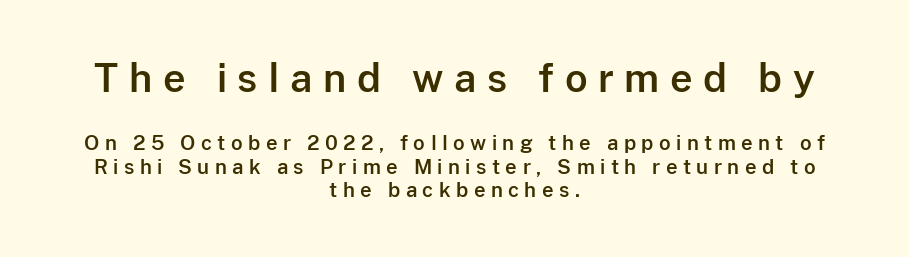
What kind of face is this? One without serifs — a sans. A roman cut, with each character standing at attention. The initial chunk of copy outweighs the following chunk in type size. This sample has the flowing, uneven cadence of proportional lettering. How are the letters spaced? Widely, with obvious added tracking. Alignment: centered.
